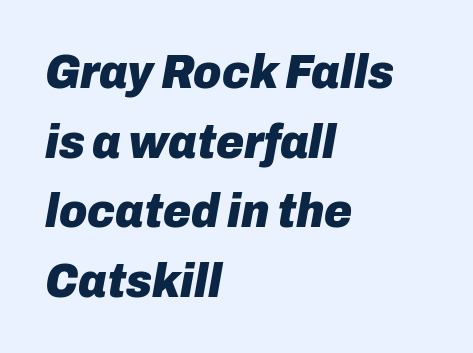
{"italic": "yes", "lean": "right", "slant_degrees": 10, "bold": "yes", "weight": "heavy", "width": "normal", "stroke_contrast": "low", "x_height": "medium", "monospaced": "no", "underline": "no", "align": "left", "line_spacing": "normal", "line_spacing_ratio": 1.45, "letter_spacing": "normal", "letter_spacing_em": 0.0, "glyph_px": 48}
